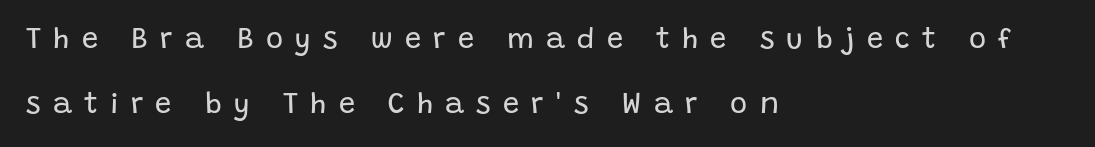
{"serif": "no", "italic": "no", "bold": "no", "weight": "regular", "width": "normal", "stroke_contrast": "low", "x_height": "large", "monospaced": "no", "underline": "no", "align": "left", "line_spacing": "loose", "line_spacing_ratio": 2.23, "letter_spacing": "wide", "letter_spacing_em": 0.42, "glyph_px": 29}
